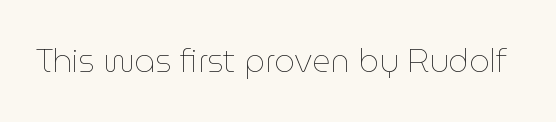
{"italic": "no", "bold": "no", "weight": "thin", "width": "normal", "stroke_contrast": "low", "x_height": "medium", "monospaced": "no", "underline": "no", "letter_spacing": "normal", "letter_spacing_em": 0.0, "glyph_px": 32}
